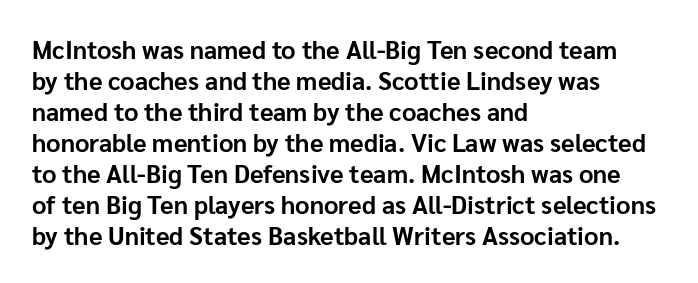
Q: Is the text bold? A: Yes.
Q: Is the text italic (slanted)? A: No, it is upright.
Q: Is the text underlined? A: No.
Q: How is the paragraph aligned? A: Left-aligned.
Q: Is the spacing between letters normal or unusually wide? A: Normal.
